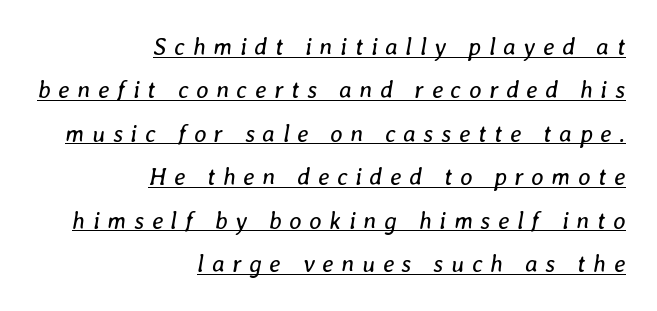
{"italic": "yes", "lean": "right", "slant_degrees": 8, "bold": "no", "underline": "yes", "align": "right", "line_spacing_ratio": 1.81, "letter_spacing": "wide", "letter_spacing_em": 0.32, "glyph_px": 24}
